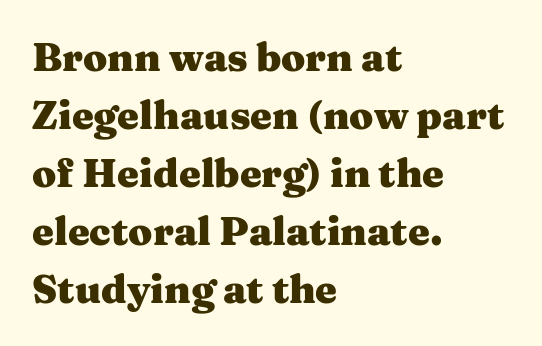
Q: Is the text bold? A: Yes.
Q: Is the text italic (slanted)? A: No, it is upright.
Q: Is the typeface a serif or a sans-serif typeface? A: Serif.
Q: Is the text underlined? A: No.
Q: How is the paragraph aligned? A: Left-aligned.
Q: Is the spacing between letters normal or unusually wide? A: Normal.
Q: Is the spacing between lines tight, normal or loose? A: Normal.
Q: Width (condensed, normal, or wide)? A: Wide.
Q: Stroke contrast? A: Medium.
Q: x-height? A: Medium.
Q: Monospaced? A: No.
